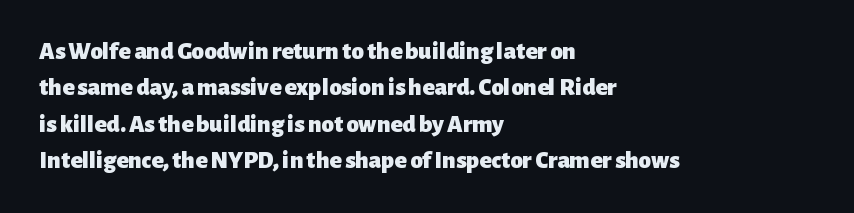
The image shows 25 px bold type, upright; set left-aligned, normal line spacing (1.46x), normal letter spacing, not underlined.
